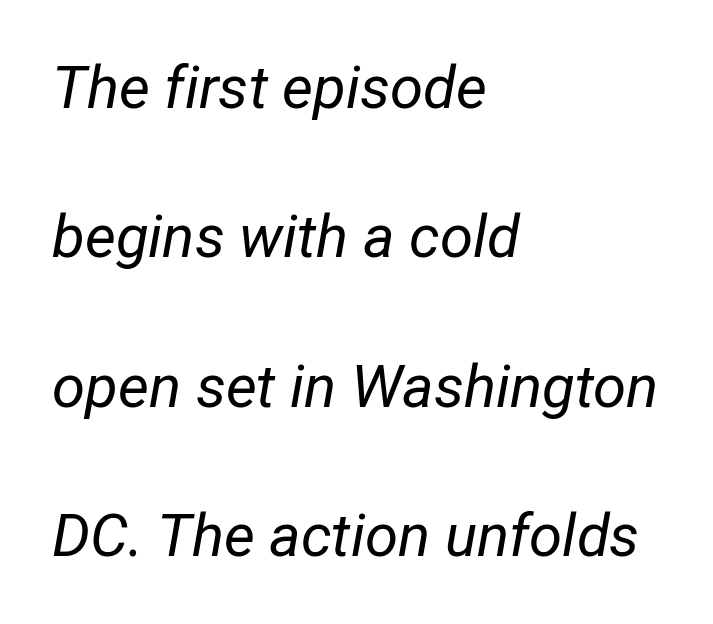
The image shows 60 px regular-weight, condensed type, italic (leaning right); set left-aligned, loose line spacing (2.49x), normal letter spacing, not underlined; low stroke contrast and a medium x-height.
